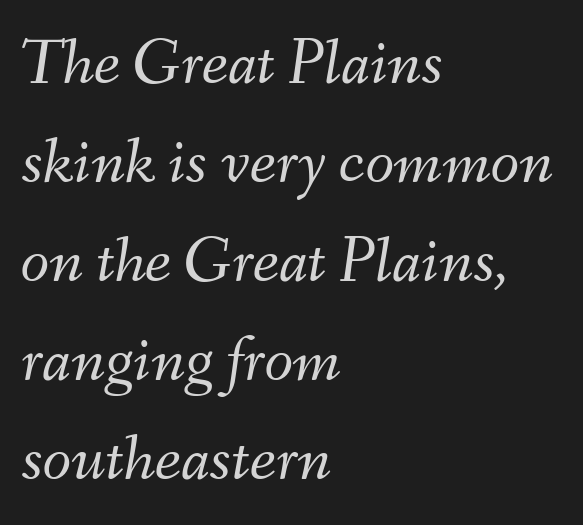
Q: Is the text bold? A: No.
Q: Is the text italic (slanted)? A: Yes, it leans right by about 9 degrees.
Q: Is the text underlined? A: No.
Q: How is the paragraph aligned? A: Left-aligned.
Q: Is the spacing between letters normal or unusually wide? A: Normal.
Q: Is the spacing between lines tight, normal or loose? A: Normal.
Q: Width (condensed, normal, or wide)? A: Normal.
Q: Stroke contrast? A: Medium.
Q: x-height? A: Small.
Q: Monospaced? A: No.
